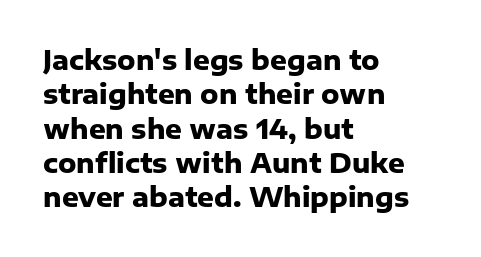
Words appear dense and cohesive because spacing is normal. Typeset ragged right — the left edge is the straight one. This sample keeps an unexceptional amount of space between lines. A clean baseline with only descenders dipping below it. Notice how thick the strokes are: this is what a full bold looks like. This is the regular roman posture of the typeface.
